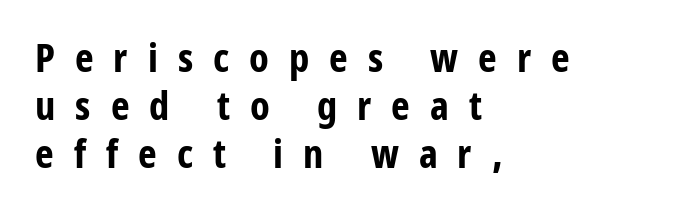
Q: Is the text bold? A: Yes.
Q: Is the text italic (slanted)? A: No, it is upright.
Q: Is the typeface a serif or a sans-serif typeface? A: Sans-serif.
Q: Is the text underlined? A: No.
Q: How is the paragraph aligned? A: Left-aligned.
Q: Is the spacing between letters normal or unusually wide? A: Unusually wide.
Q: Width (condensed, normal, or wide)? A: Condensed.
Q: Stroke contrast? A: Low.
Q: x-height? A: Medium.
Q: Monospaced? A: No.
